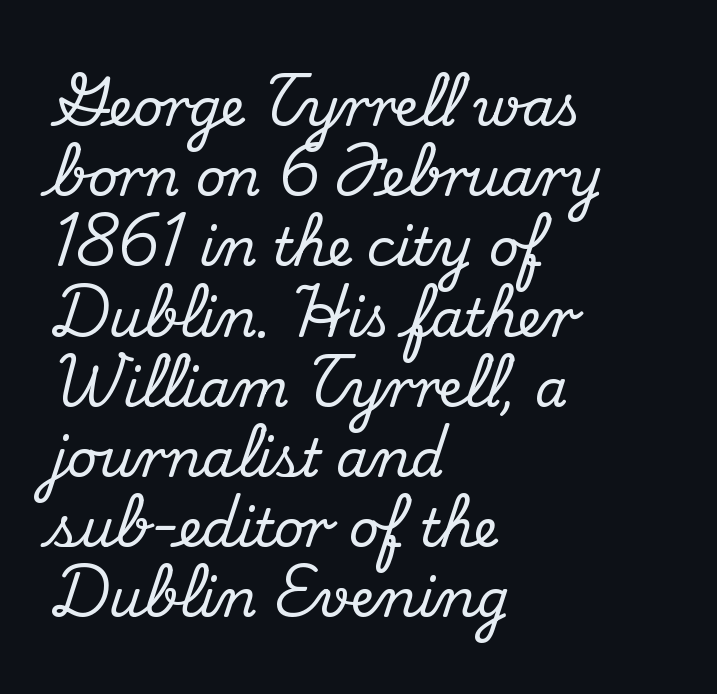
Q: Is the text italic (slanted)? A: Yes.
Q: Is the typeface a serif or a sans-serif typeface? A: Serif.
Q: Is the text underlined? A: No.
Q: How is the paragraph aligned? A: Left-aligned.
Q: Is the spacing between letters normal or unusually wide? A: Normal.
Q: Is the spacing between lines tight, normal or loose? A: Normal.
Q: Width (condensed, normal, or wide)? A: Normal.
Q: Stroke contrast? A: Medium.
Q: x-height? A: Small.
Q: Monospaced? A: No.
